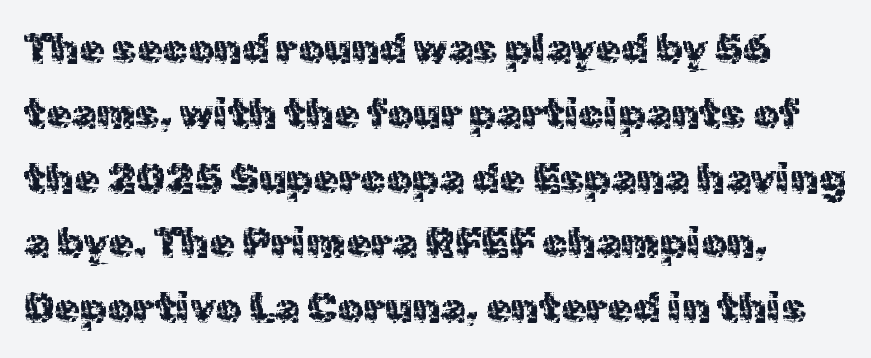
Q: Is the text bold? A: No.
Q: Is the text italic (slanted)? A: No, it is upright.
Q: Is the typeface a serif or a sans-serif typeface? A: Sans-serif.
Q: Is the text underlined? A: No.
Q: Is the spacing between letters normal or unusually wide? A: Normal.
Q: Is the spacing between lines tight, normal or loose? A: Normal.
Q: Width (condensed, normal, or wide)? A: Normal.
Q: x-height? A: Medium.
Q: Monospaced? A: No.
